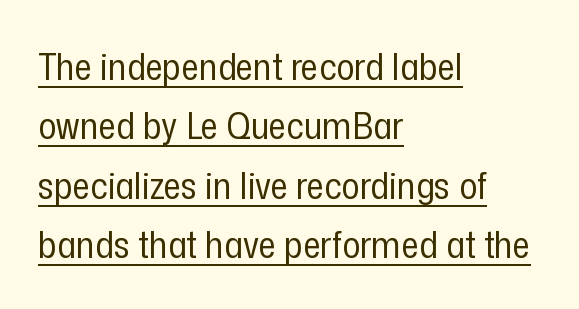
Look at the bottom of the vertical strokes: they stop flat, with no serifs. These lines are set flush left with a ragged right edge. Honestly, the letter spacing is just normal — you wouldn't notice it. The rendered words wear a rule along their underside. What's the leading like? Ordinary, nothing unusual.
